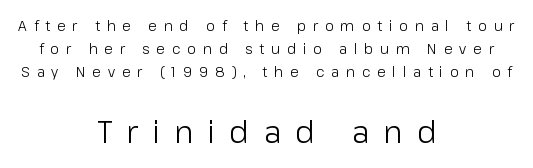
Q: Is the text bold? A: No.
Q: Is the text italic (slanted)? A: No, it is upright.
Q: Is the typeface a serif or a sans-serif typeface? A: Sans-serif.
Q: Is the text underlined? A: No.
Q: How is the paragraph aligned? A: Centered.
Q: Is the spacing between letters normal or unusually wide? A: Unusually wide.
Q: Is the spacing between lines tight, normal or loose? A: Normal.
Q: Which block of text is set in a larger size, the first (top) or the second (bottom)? A: The second (bottom) one.
Q: Width (condensed, normal, or wide)? A: Normal.
Q: Stroke contrast? A: Low.
Q: x-height? A: Medium.
Q: Monospaced? A: No.
